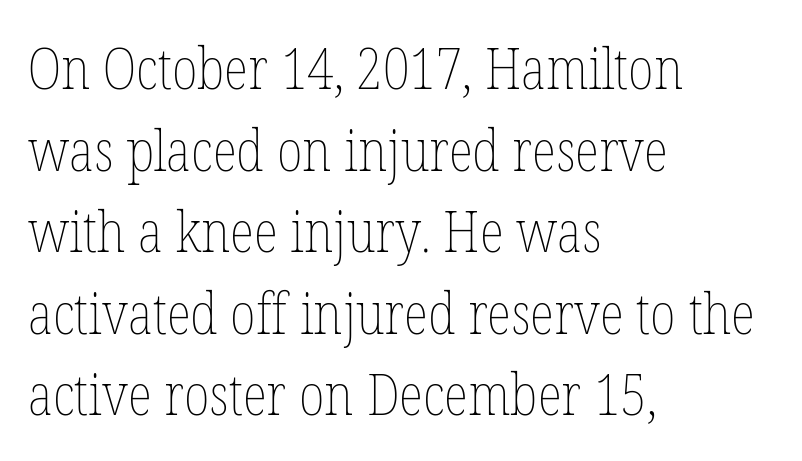
The image shows 57 px thin, condensed type, upright; set left-aligned, normal line spacing (1.43x), normal letter spacing, not underlined; low stroke contrast and a medium x-height.
